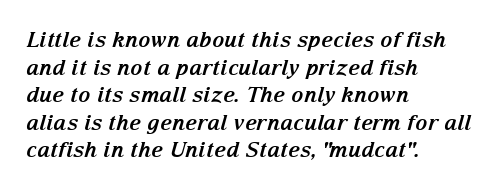
The image shows 21 px bold type, italic (leaning right); set left-aligned, normal line spacing (1.31x), normal letter spacing, not underlined.
